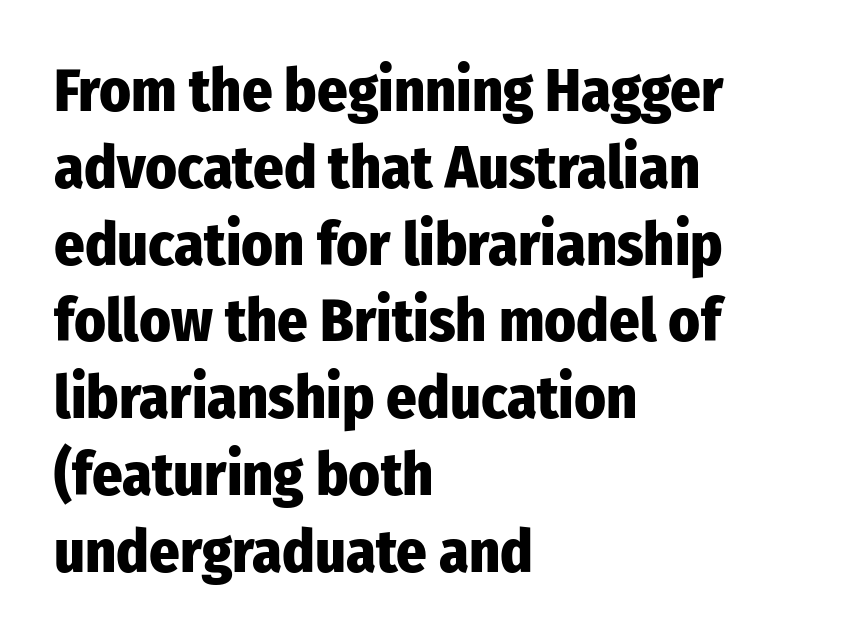
{"serif": "no", "italic": "no", "bold": "yes", "weight": "heavy", "width": "condensed", "stroke_contrast": "low", "x_height": "medium", "monospaced": "no", "underline": "no", "align": "left", "line_spacing": "normal", "line_spacing_ratio": 1.28, "letter_spacing": "normal", "letter_spacing_em": 0.0, "glyph_px": 60}
